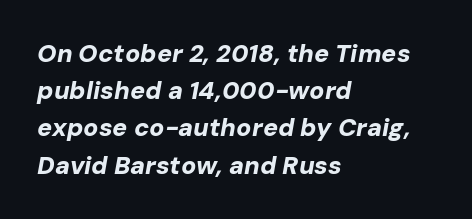
Yep, that's italic — everything's leaning. These words are printed bold, with thick strokes throughout. Where is the straight margin? On the left. There is no visible air inserted between adjacent glyphs. This block has exactly the height ordinary leading produces.
